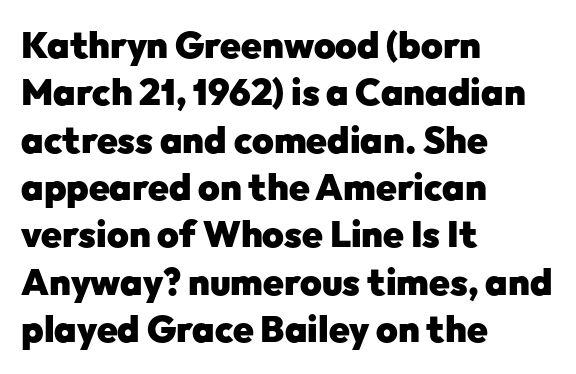
The image shows 37 px heavy sans-serif type, upright; set left-aligned, normal line spacing (1.28x), normal letter spacing, not underlined; low stroke contrast and a medium x-height.
